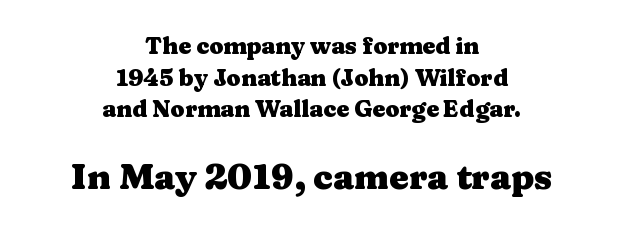
{"serif": "yes", "italic": "no", "bold": "yes", "weight": "heavy", "width": "wide", "stroke_contrast": "medium", "x_height": "medium", "monospaced": "no", "underline": "no", "align": "center", "line_spacing": "normal", "line_spacing_ratio": 1.37, "letter_spacing": "normal", "letter_spacing_em": 0.0, "larger_block": "second", "size_ratio": 1.52, "glyph_px": 35}
